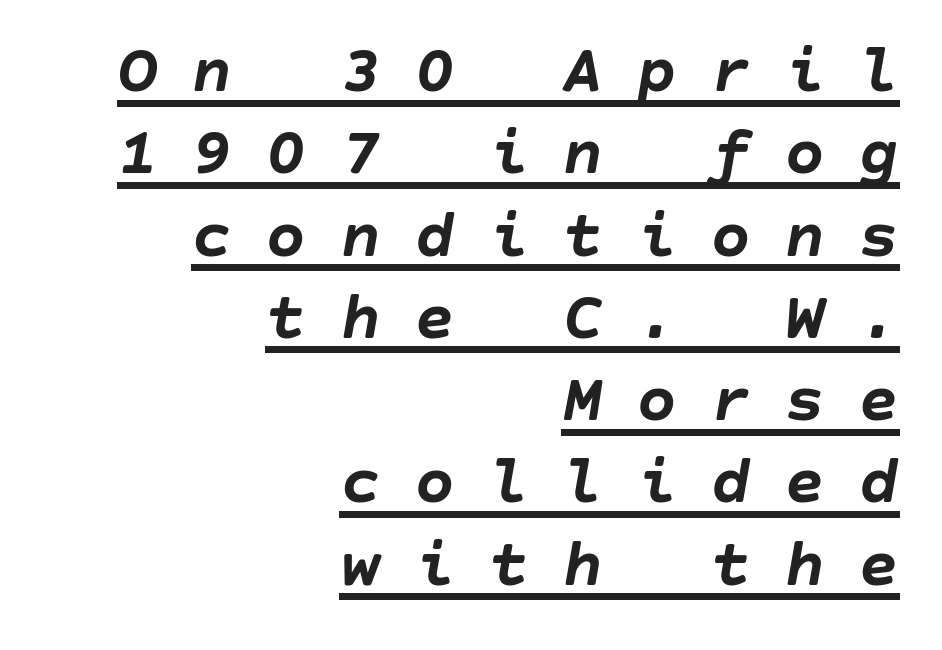
{"italic": "yes", "lean": "right", "slant_degrees": 10, "bold": "yes", "weight": "semibold", "width": "normal", "stroke_contrast": "low", "x_height": "large", "underline": "yes", "align": "right", "line_spacing_ratio": 1.21, "letter_spacing": "wide", "letter_spacing_em": 0.49, "glyph_px": 68}
